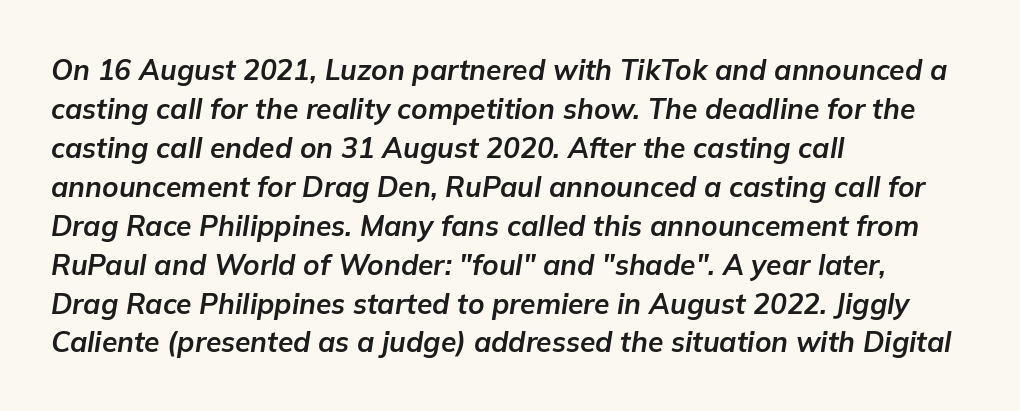
{"italic": "yes", "lean": "right", "slant_degrees": 9, "bold": "yes", "weight": "bold", "width": "normal", "stroke_contrast": "low", "x_height": "medium", "monospaced": "no", "underline": "no", "align": "left", "line_spacing": "normal", "line_spacing_ratio": 1.39, "letter_spacing": "normal", "letter_spacing_em": 0.0, "glyph_px": 28}
